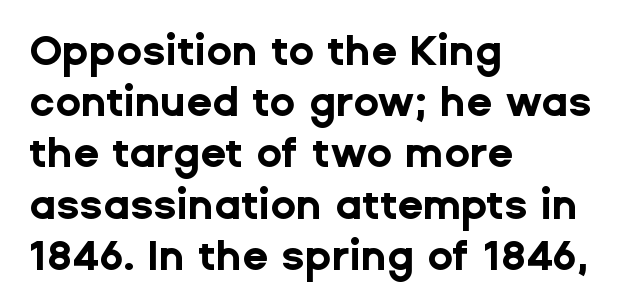
{"serif": "no", "italic": "no", "bold": "yes", "weight": "bold", "width": "normal", "stroke_contrast": "low", "x_height": "medium", "monospaced": "no", "underline": "no", "align": "left", "line_spacing_ratio": 1.22, "letter_spacing": "normal", "letter_spacing_em": 0.0, "glyph_px": 42}
